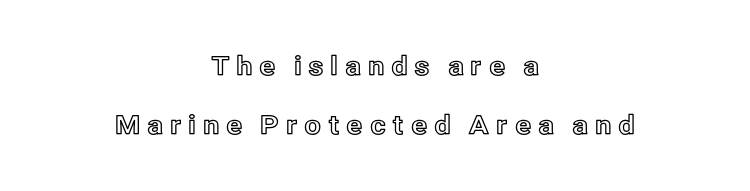
Q: Is the text italic (slanted)? A: No, it is upright.
Q: Is the text underlined? A: No.
Q: How is the paragraph aligned? A: Centered.
Q: Is the spacing between letters normal or unusually wide? A: Unusually wide.
Q: Is the spacing between lines tight, normal or loose? A: Loose.
